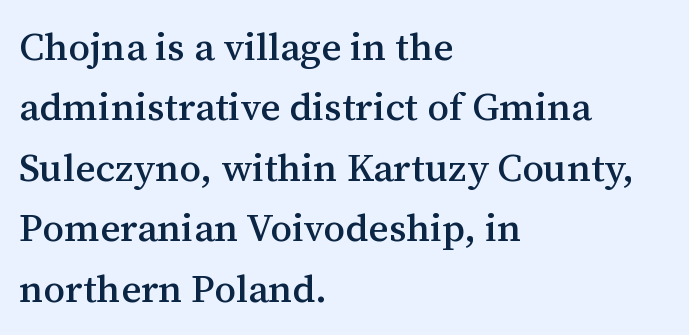
Q: Is the text italic (slanted)? A: No, it is upright.
Q: Is the typeface a serif or a sans-serif typeface? A: Serif.
Q: Is the text underlined? A: No.
Q: How is the paragraph aligned? A: Left-aligned.
Q: Is the spacing between letters normal or unusually wide? A: Normal.
Q: Is the spacing between lines tight, normal or loose? A: Normal.
Q: Width (condensed, normal, or wide)? A: Normal.
Q: Stroke contrast? A: Medium.
Q: x-height? A: Medium.
Q: Monospaced? A: No.
